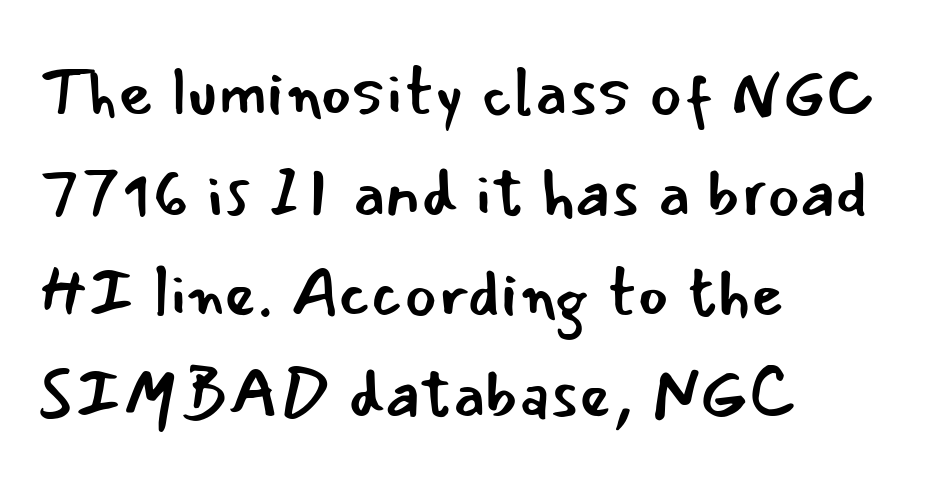
Observe the absence of serifs on each vertical stroke in this sample. Looks like regular typesetting: each glyph gets only the width it needs. The axis of the letterforms is exactly vertical. Horizontally, the lines are justified to the leading edge only. The face looks like a standard text weight, possibly lighter.
